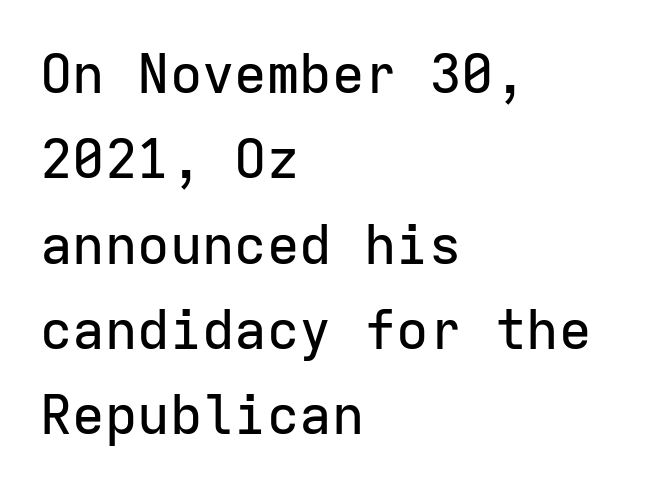
Q: Is the text italic (slanted)? A: No, it is upright.
Q: Is the typeface a serif or a sans-serif typeface? A: Sans-serif.
Q: Is the text underlined? A: No.
Q: How is the paragraph aligned? A: Left-aligned.
Q: Is the spacing between letters normal or unusually wide? A: Normal.
Q: Is the spacing between lines tight, normal or loose? A: Normal.
Q: Width (condensed, normal, or wide)? A: Normal.
Q: Stroke contrast? A: Low.
Q: x-height? A: Medium.
Q: Monospaced? A: Yes.
